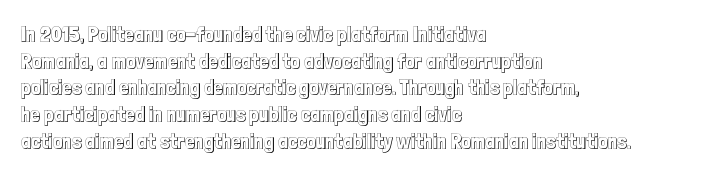
Q: Is the text italic (slanted)? A: No, it is upright.
Q: Is the text underlined? A: No.
Q: How is the paragraph aligned? A: Left-aligned.
Q: Is the spacing between letters normal or unusually wide? A: Normal.
Q: Is the spacing between lines tight, normal or loose? A: Normal.
